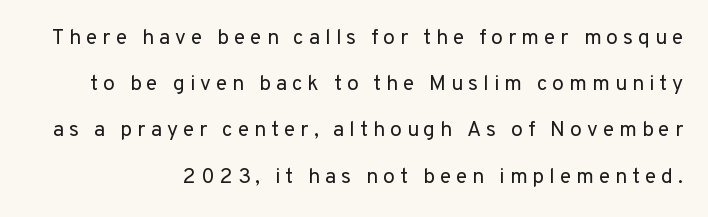
The face looks like a standard text weight, possibly lighter. A typesetter would call this leading open, well beyond the default. This rendering features lettering with no underline. Characters follow at a spacing far wider than the type designer built in. The typesetter chose a ragged-left arrangement here.
